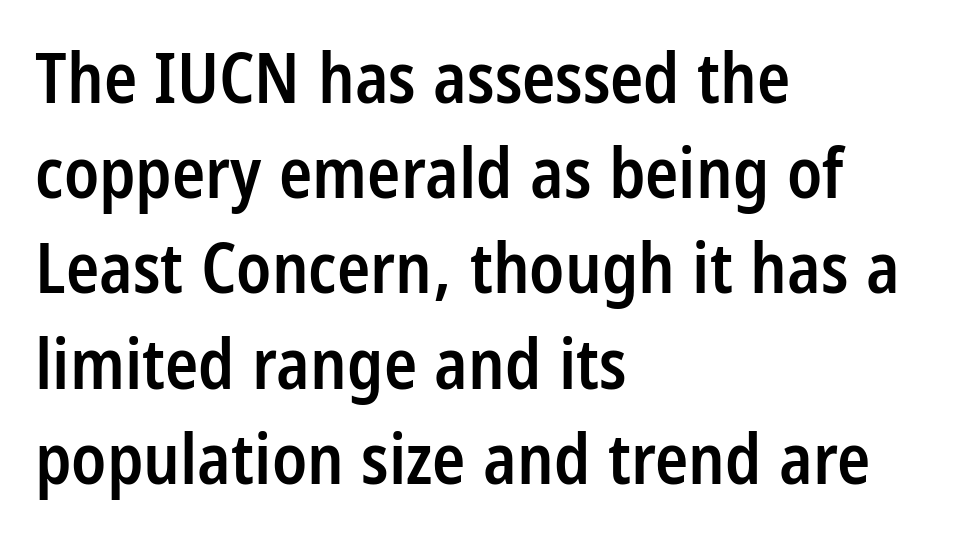
Q: Is the text bold? A: Semi-bold.
Q: Is the text italic (slanted)? A: No, it is upright.
Q: Is the typeface a serif or a sans-serif typeface? A: Sans-serif.
Q: Is the text underlined? A: No.
Q: How is the paragraph aligned? A: Left-aligned.
Q: Is the spacing between letters normal or unusually wide? A: Normal.
Q: Is the spacing between lines tight, normal or loose? A: Normal.
Q: Width (condensed, normal, or wide)? A: Condensed.
Q: Stroke contrast? A: Low.
Q: x-height? A: Large.
Q: Monospaced? A: No.
